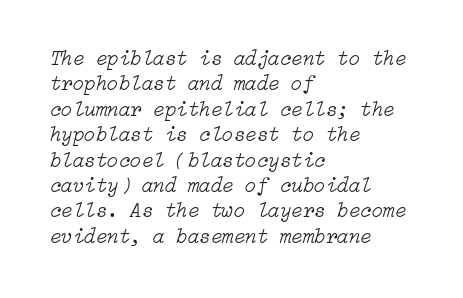
Letters rest on an invisible, unmarked baseline. Weight: in the light-to-regular range. In CSS terms this would be text-align: left. The passage shown has conventional tracking throughout. The lettering tilts uniformly, giving the passage an italic look.
